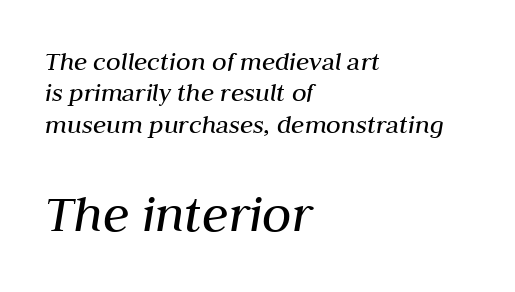
Q: Is the text bold? A: No.
Q: Is the text italic (slanted)? A: Yes, it leans right by about 10 degrees.
Q: Is the text underlined? A: No.
Q: How is the paragraph aligned? A: Left-aligned.
Q: Is the spacing between letters normal or unusually wide? A: Normal.
Q: Which block of text is set in a larger size, the first (top) or the second (bottom)? A: The second (bottom) one.
Q: Width (condensed, normal, or wide)? A: Normal.
Q: Stroke contrast? A: Medium.
Q: x-height? A: Medium.
Q: Monospaced? A: No.
